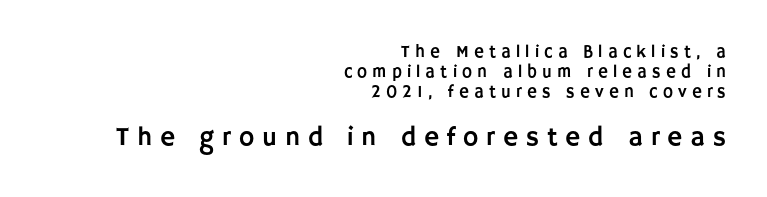
{"italic": "no", "underline": "no", "align": "right", "line_spacing_ratio": 1.17, "letter_spacing": "wide", "letter_spacing_em": 0.3, "larger_block": "second", "size_ratio": 1.53, "glyph_px": 26}
